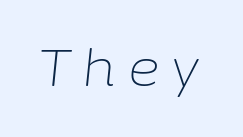
{"italic": "yes", "lean": "right", "slant_degrees": 6, "bold": "no", "weight": "light", "width": "normal", "stroke_contrast": "low", "x_height": "medium", "monospaced": "no", "underline": "no", "letter_spacing": "wide", "letter_spacing_em": 0.21, "glyph_px": 50}
